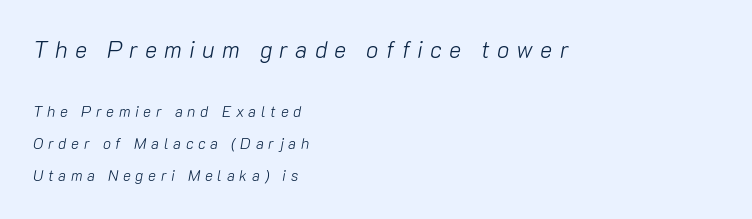
Horizontal alignment here is leftward, the default for most running prose. The specimen reads as italic at a glance. Words float on clear page, feet unadorned. Vertical stems look standard width or narrower in stroke. If you squint, the top block still reads clearly — it's the larger of the two.
